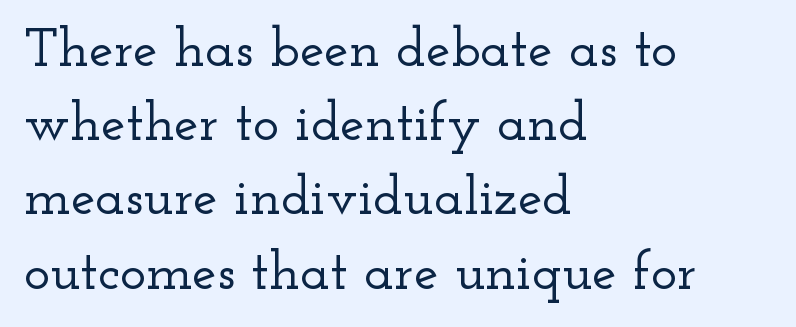
A serif font was chosen for this passage. The letterforms sit shoulder to shoulder at normal distance. Horizontal bands of white between lines are of average thickness. This is roman type, the default non-slanted kind. The face used here is proportionally spaced, like ordinary book or web type.
